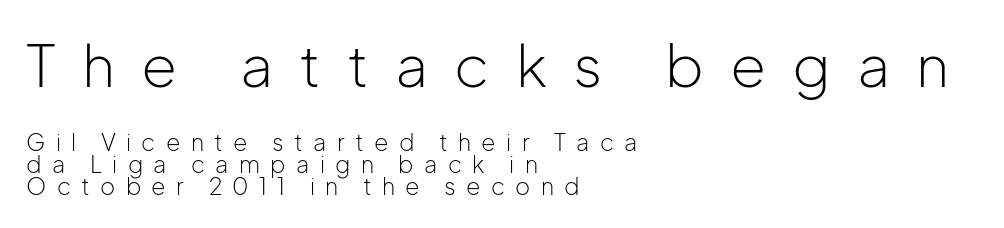
Regarding serifs, this sample does without them. Italic? Not at all — the glyphs are vertical. Bigger letters appear in the top chunk; the bottom chunk is reduced. The glyphs are unaccompanied by any horizontal stroke below them. Observe the wide spacing: letters keep a clear distance from each other. Compared with a typical body face, this is equally light or lighter still.
